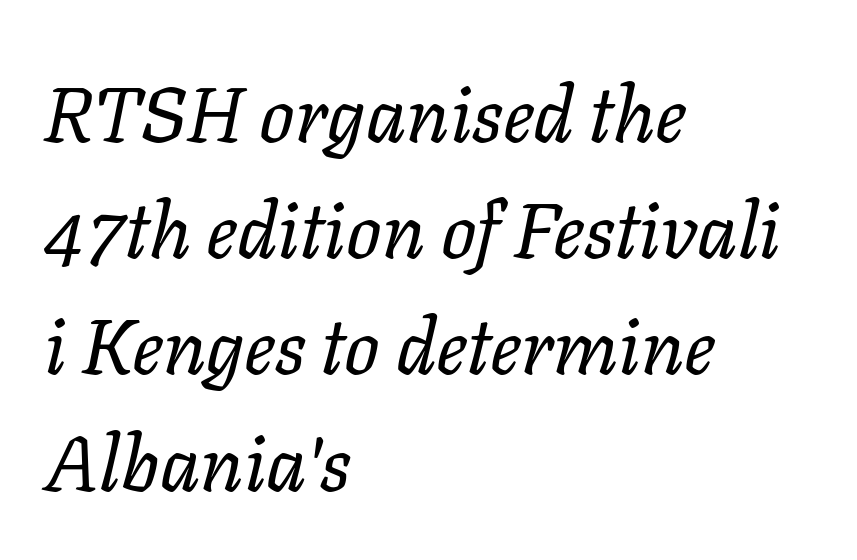
The image shows 78 px regular-weight type, italic (leaning right); set left-aligned, normal line spacing (1.49x), normal letter spacing, not underlined; low stroke contrast and a medium x-height.
